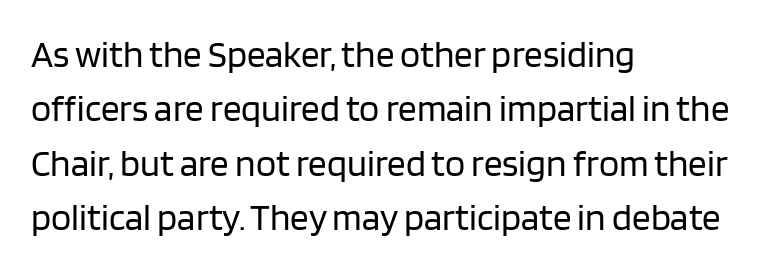
Q: Is the text bold? A: No.
Q: Is the text italic (slanted)? A: No, it is upright.
Q: Is the typeface a serif or a sans-serif typeface? A: Sans-serif.
Q: Is the text underlined? A: No.
Q: How is the paragraph aligned? A: Left-aligned.
Q: Is the spacing between letters normal or unusually wide? A: Normal.
Q: Is the spacing between lines tight, normal or loose? A: Normal.
Q: Width (condensed, normal, or wide)? A: Normal.
Q: Stroke contrast? A: Low.
Q: x-height? A: Large.
Q: Monospaced? A: No.
